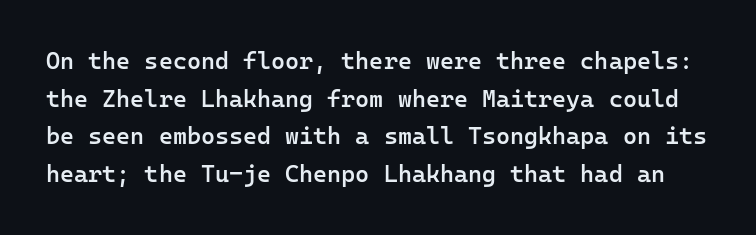
{"italic": "no", "bold": "semi", "underline": "no", "line_spacing": "normal", "line_spacing_ratio": 1.57, "letter_spacing": "normal", "letter_spacing_em": 0.0, "glyph_px": 24}
